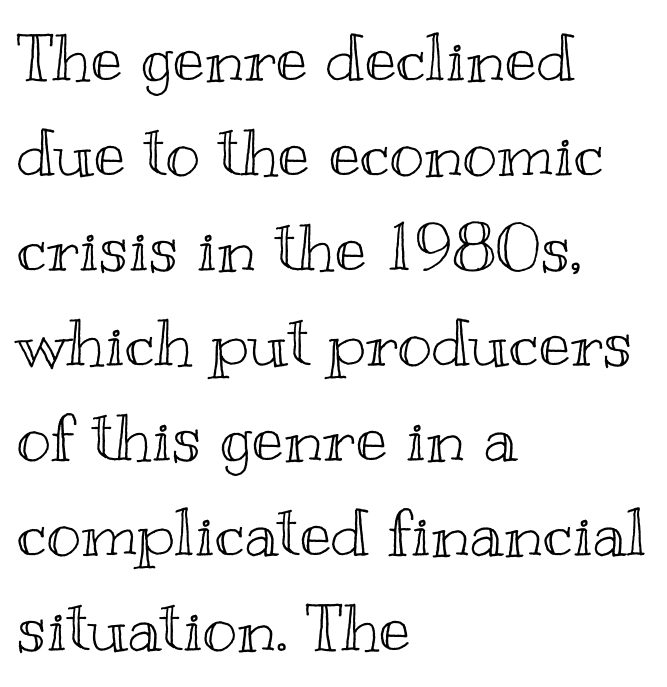
Q: Is the text italic (slanted)? A: No, it is upright.
Q: Is the text underlined? A: No.
Q: How is the paragraph aligned? A: Left-aligned.
Q: Is the spacing between letters normal or unusually wide? A: Normal.
Q: Is the spacing between lines tight, normal or loose? A: Normal.
Q: Width (condensed, normal, or wide)? A: Wide.
Q: x-height? A: Small.
Q: Monospaced? A: No.
